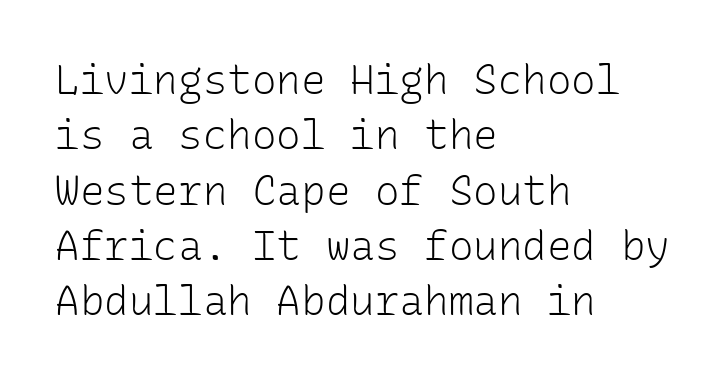
Q: Is the text bold? A: No.
Q: Is the text italic (slanted)? A: No, it is upright.
Q: Is the typeface a serif or a sans-serif typeface? A: Sans-serif.
Q: Is the text underlined? A: No.
Q: How is the paragraph aligned? A: Left-aligned.
Q: Is the spacing between letters normal or unusually wide? A: Normal.
Q: Is the spacing between lines tight, normal or loose? A: Normal.
Q: Width (condensed, normal, or wide)? A: Normal.
Q: Stroke contrast? A: Low.
Q: x-height? A: Medium.
Q: Monospaced? A: Yes.
